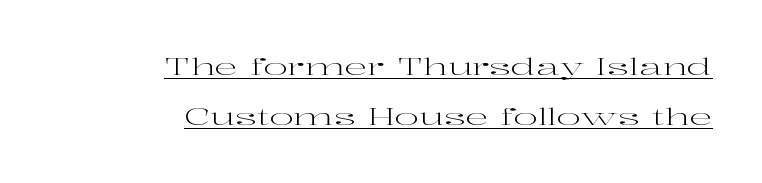
Upright lettering throughout. A typesetter would call this zero additional tracking. What decoration does the sample have? An underline. Compared with a typical body face, this is equally light or lighter still. Does the leading feel generous? Absolutely, it's lavish. A flush-right, rag-left setting is used for this passage.
